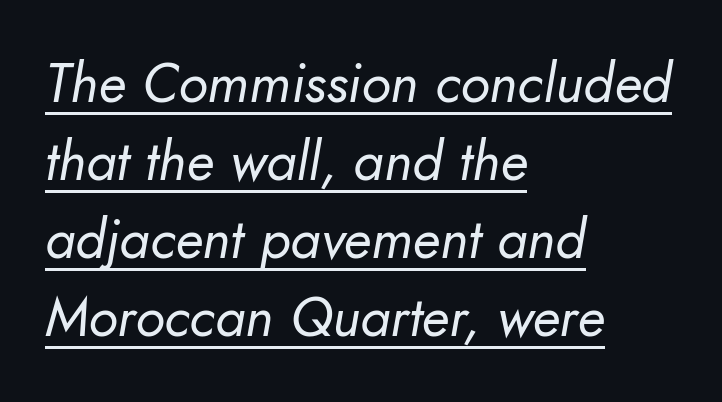
{"italic": "yes", "lean": "right", "slant_degrees": 10, "bold": "no", "weight": "regular", "width": "normal", "stroke_contrast": "low", "x_height": "small", "monospaced": "no", "underline": "yes", "align": "left", "line_spacing": "normal", "line_spacing_ratio": 1.42, "letter_spacing": "normal", "letter_spacing_em": 0.0, "glyph_px": 55}
